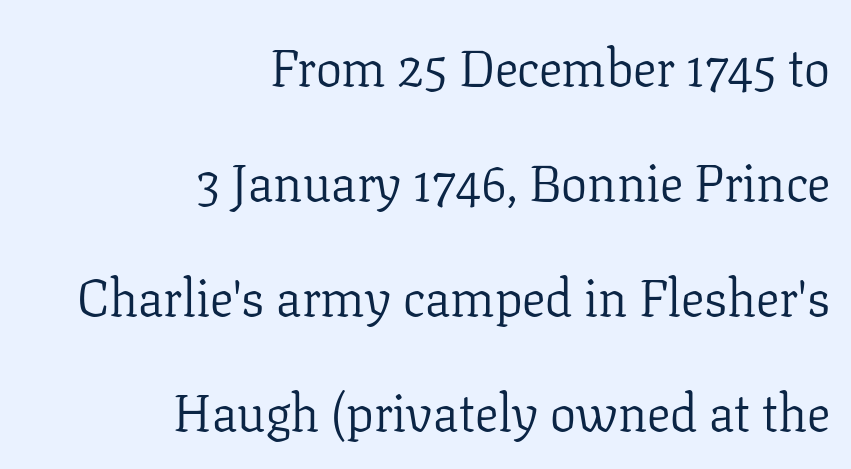
{"serif": "yes", "italic": "no", "bold": "no", "weight": "light", "width": "normal", "stroke_contrast": "low", "x_height": "medium", "monospaced": "no", "underline": "no", "align": "right", "line_spacing": "loose", "line_spacing_ratio": 2.21, "letter_spacing": "normal", "letter_spacing_em": 0.0, "glyph_px": 52}
